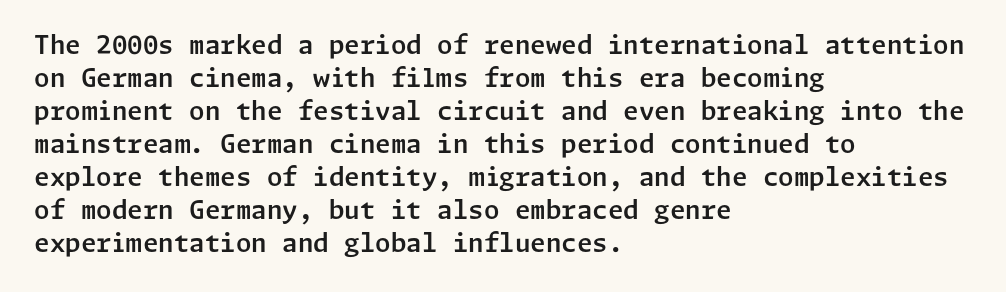
The image shows 25 px text type, upright; set left-aligned, normal line spacing (1.32x), normal letter spacing, not underlined.
